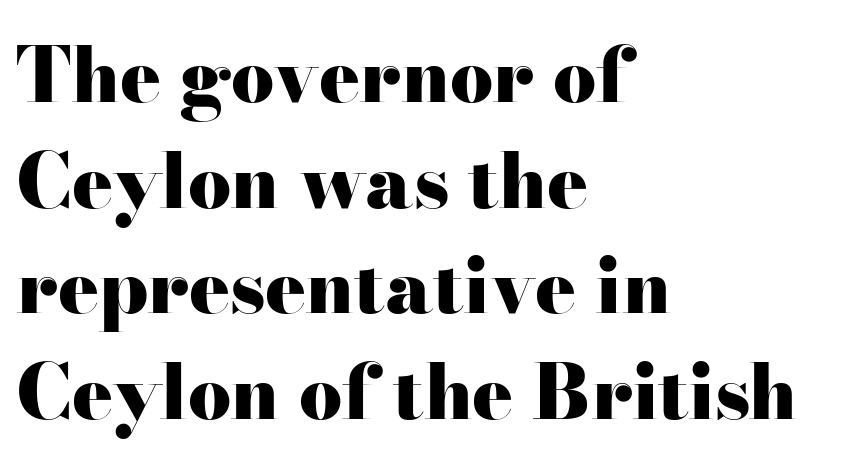
Q: Is the text bold? A: Yes.
Q: Is the text italic (slanted)? A: No, it is upright.
Q: Is the typeface a serif or a sans-serif typeface? A: Serif.
Q: Is the text underlined? A: No.
Q: How is the paragraph aligned? A: Left-aligned.
Q: Is the spacing between letters normal or unusually wide? A: Normal.
Q: Is the spacing between lines tight, normal or loose? A: Normal.
Q: Width (condensed, normal, or wide)? A: Wide.
Q: Stroke contrast? A: High.
Q: x-height? A: Small.
Q: Monospaced? A: No.
